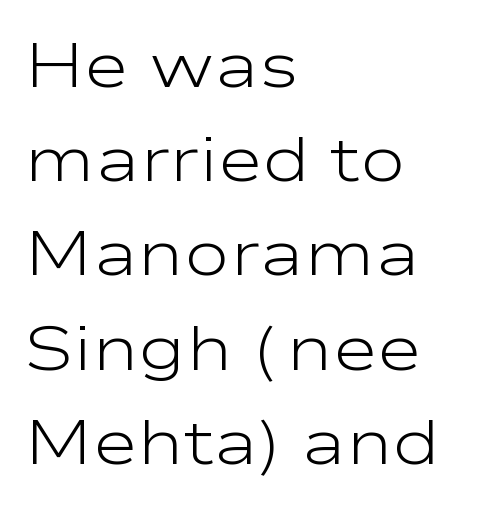
Q: Is the text bold? A: No.
Q: Is the text italic (slanted)? A: No, it is upright.
Q: Is the typeface a serif or a sans-serif typeface? A: Sans-serif.
Q: Is the text underlined? A: No.
Q: How is the paragraph aligned? A: Left-aligned.
Q: Is the spacing between letters normal or unusually wide? A: Normal.
Q: Is the spacing between lines tight, normal or loose? A: Normal.
Q: Width (condensed, normal, or wide)? A: Wide.
Q: Stroke contrast? A: Low.
Q: x-height? A: Medium.
Q: Monospaced? A: No.
